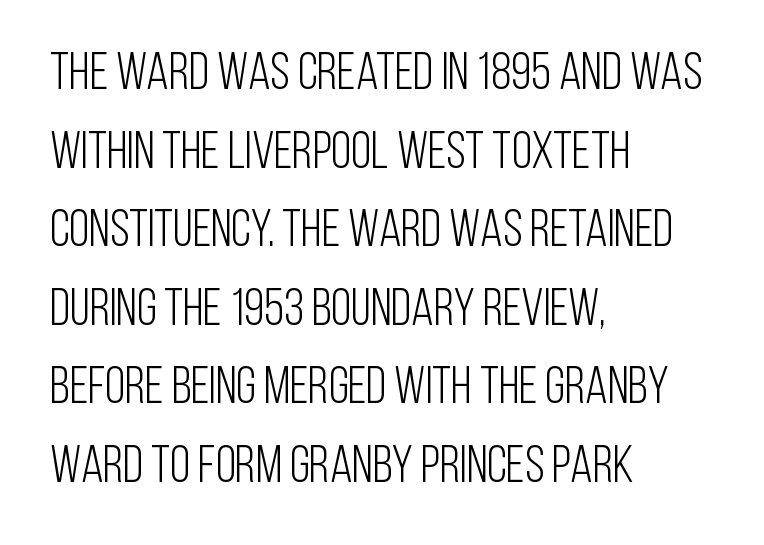
The image shows 52 px light, condensed sans-serif type, upright; set left-aligned, normal line spacing (1.51x), normal letter spacing, not underlined; low stroke contrast and a large x-height.
